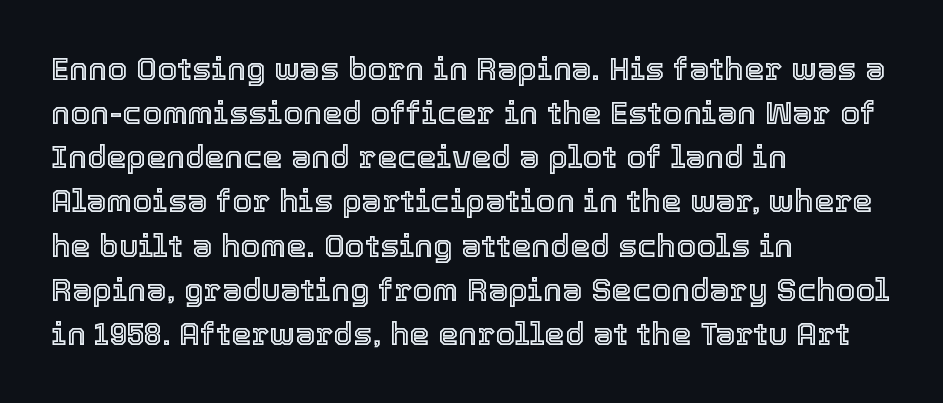
Honestly, the letter spacing is just normal — you wouldn't notice it. Clear beneath every line of the passage. These lines sit exactly where default settings would place them. Note the varied advance widths — an 'i' is clearly narrower than an 'm'.
